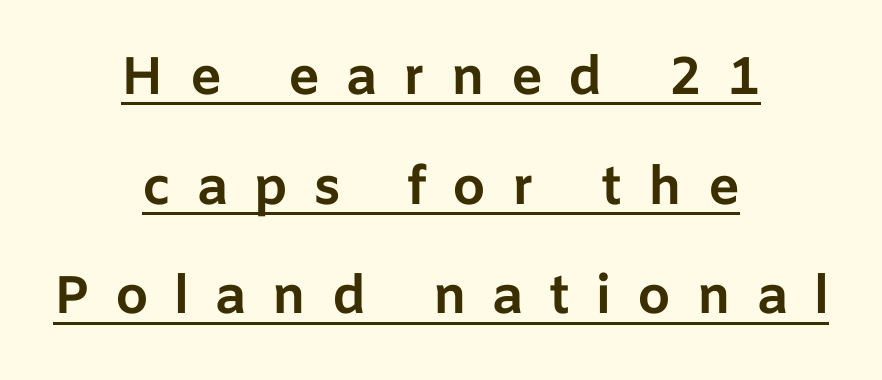
{"serif": "no", "italic": "no", "bold": "yes", "weight": "bold", "width": "normal", "stroke_contrast": "low", "x_height": "medium", "monospaced": "no", "underline": "yes", "align": "center", "line_spacing": "loose", "line_spacing_ratio": 2.07, "letter_spacing": "wide", "letter_spacing_em": 0.49, "glyph_px": 53}
